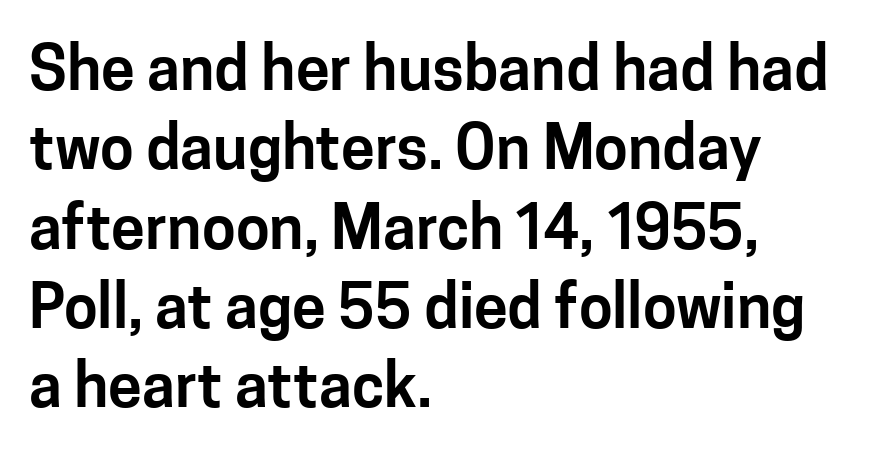
{"serif": "no", "italic": "no", "width": "normal", "stroke_contrast": "low", "x_height": "medium", "monospaced": "no", "underline": "no", "align": "left", "line_spacing": "normal", "line_spacing_ratio": 1.3, "letter_spacing": "normal", "letter_spacing_em": 0.0, "glyph_px": 61}
